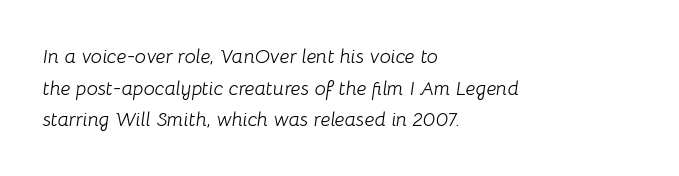
{"italic": "yes", "lean": "right", "slant_degrees": 8, "bold": "no", "underline": "no", "align": "left", "line_spacing": "normal", "line_spacing_ratio": 1.58, "letter_spacing": "normal", "letter_spacing_em": 0.0, "glyph_px": 20}
